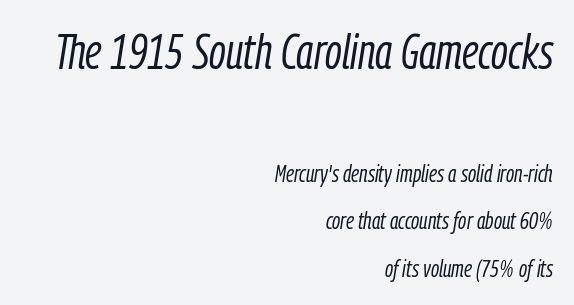
{"italic": "yes", "lean": "right", "slant_degrees": 9, "bold": "no", "weight": "light", "width": "condensed", "stroke_contrast": "low", "x_height": "medium", "monospaced": "no", "underline": "no", "align": "right", "line_spacing": "loose", "line_spacing_ratio": 1.99, "letter_spacing": "normal", "letter_spacing_em": 0.0, "larger_block": "first", "size_ratio": 2.04, "glyph_px": 49}
